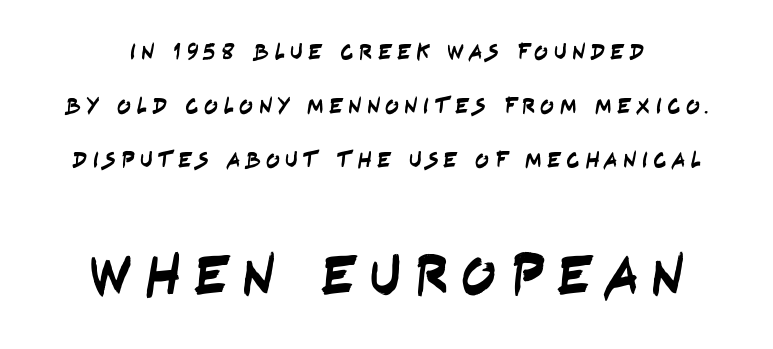
Unmarked baselines from the first word to the last. A typesetter would call this proportional, since set widths differ per character. Horizontal bands of white between lines are thick stripes. Does extra space separate the letters? Yes, quite a lot of it.
